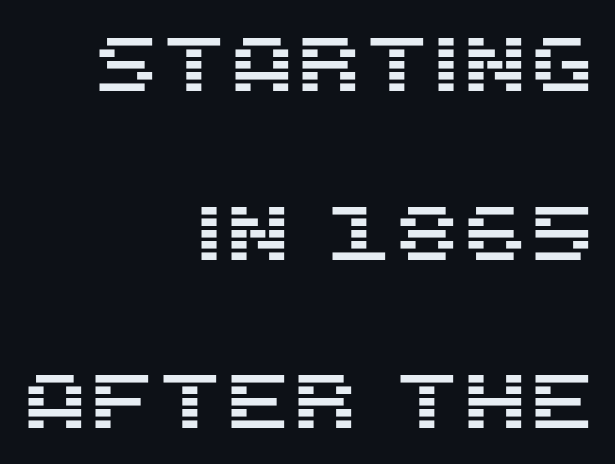
{"serif": "no", "italic": "no", "width": "normal", "stroke_contrast": "medium", "x_height": "large", "monospaced": "no", "underline": "no", "align": "right", "line_spacing": "loose", "line_spacing_ratio": 2.19, "letter_spacing": "normal", "letter_spacing_em": 0.0, "glyph_px": 77}
